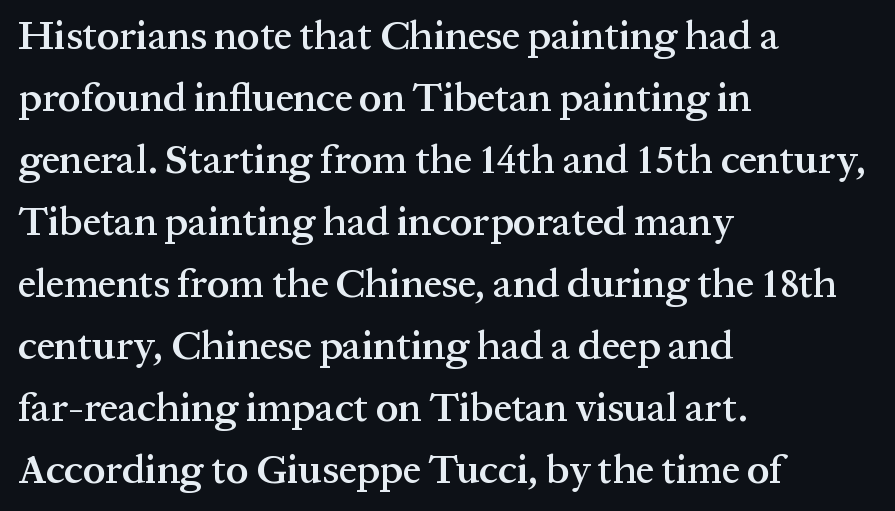
The image shows 40 px semibold serif type, upright; set left-aligned, normal line spacing (1.55x), normal letter spacing, not underlined; medium stroke contrast and a medium x-height.
